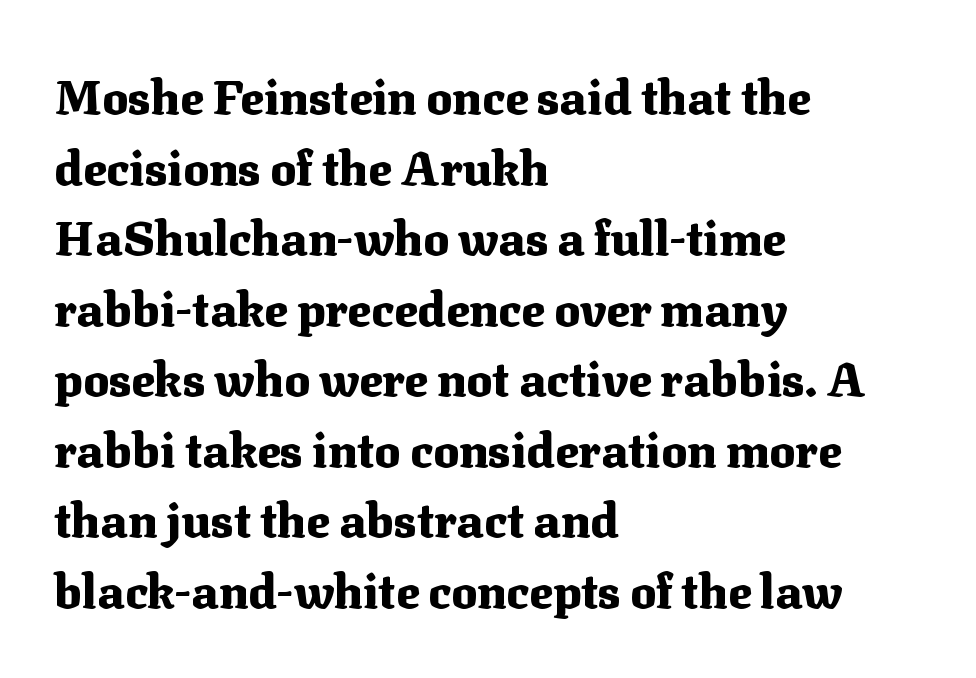
{"serif": "yes", "italic": "no", "bold": "yes", "weight": "heavy", "width": "normal", "stroke_contrast": "medium", "x_height": "medium", "monospaced": "no", "underline": "no", "align": "left", "line_spacing": "normal", "line_spacing_ratio": 1.47, "letter_spacing": "normal", "letter_spacing_em": 0.0, "glyph_px": 48}
